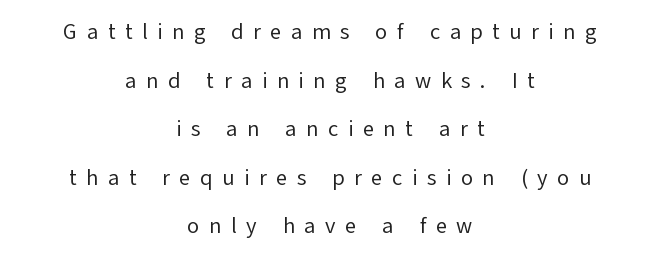
The image shows 22 px text type, upright; set centered, loose line spacing (2.21x), unusually wide letter spacing (+0.43 em), not underlined.
